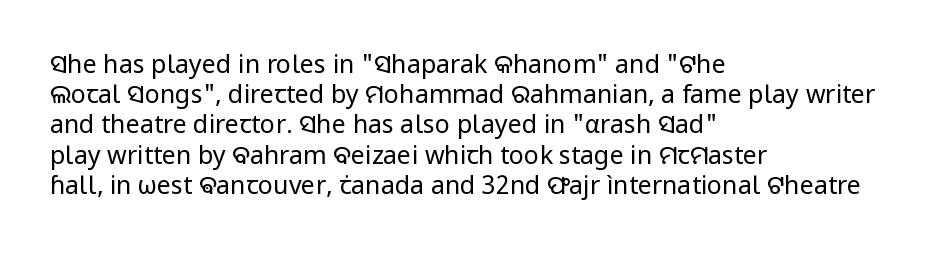
The image shows 25 px text type, upright; set left-aligned, line spacing 1.21x, normal letter spacing, not underlined.
